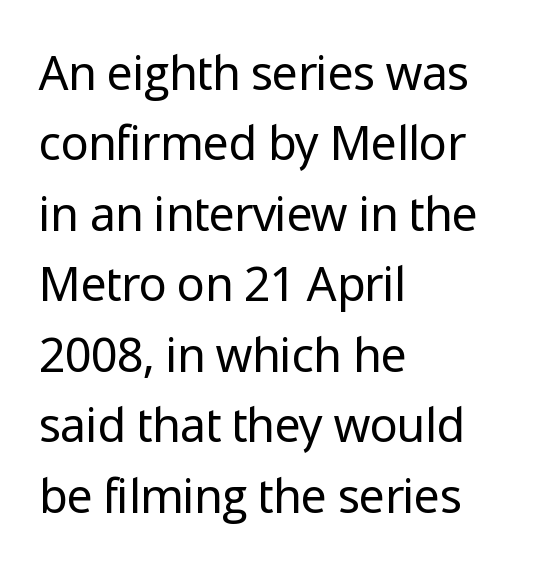
Observe the ordinary spacing: letters are neighbours, not strangers. Each stroke keeps to a modest, everyday thickness or less. The face used here is a sans, in the tradition of grotesques and geometrics. Note the varied advance widths — an 'i' is clearly narrower than an 'm'. This rendering uses left alignment, leaving the right contour irregular.
